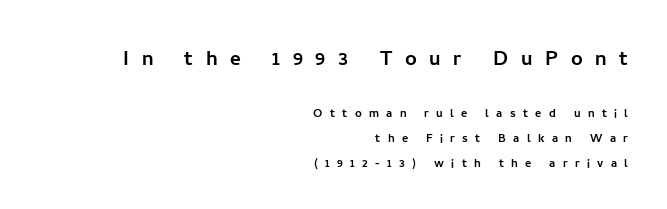
{"italic": "no", "underline": "no", "align": "right", "line_spacing": "normal", "line_spacing_ratio": 1.64, "letter_spacing": "wide", "letter_spacing_em": 0.49, "larger_block": "first", "size_ratio": 1.73, "glyph_px": 26}
